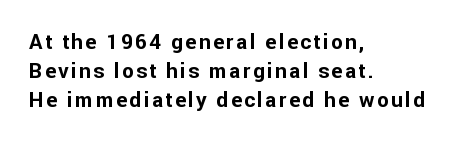
The image shows 21 px bold type, upright; set left-aligned, normal line spacing (1.39x), not underlined.
